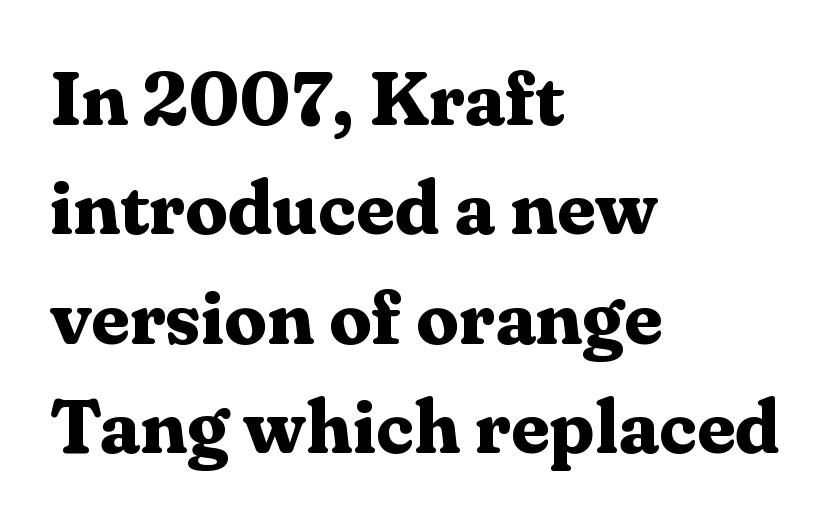
Q: Is the text bold? A: Yes.
Q: Is the text italic (slanted)? A: No, it is upright.
Q: Is the typeface a serif or a sans-serif typeface? A: Serif.
Q: Is the text underlined? A: No.
Q: How is the paragraph aligned? A: Left-aligned.
Q: Is the spacing between letters normal or unusually wide? A: Normal.
Q: Is the spacing between lines tight, normal or loose? A: Normal.
Q: Width (condensed, normal, or wide)? A: Normal.
Q: Stroke contrast? A: Medium.
Q: x-height? A: Medium.
Q: Monospaced? A: No.
